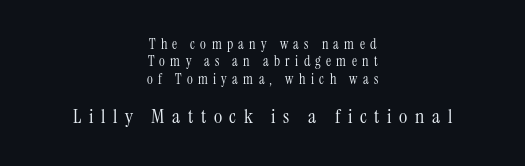
In terms of letterspacing, this is a distinctly airy, spread setting. A quiet, ordinary-to-light weight characterises the typeface. Compare the two chunks: the lower has the greater cap height. Designer's note — italics off, roman on. The specimen omits any rule beneath the text block's lines.
